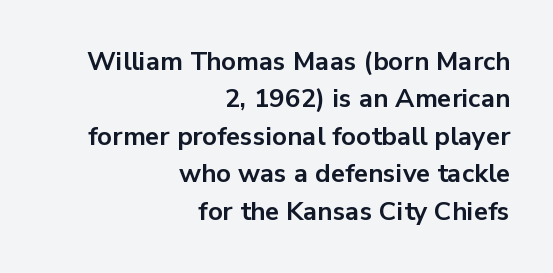
The image shows 26 px bold type, upright; set right-aligned, normal line spacing (1.44x), normal letter spacing, not underlined.
